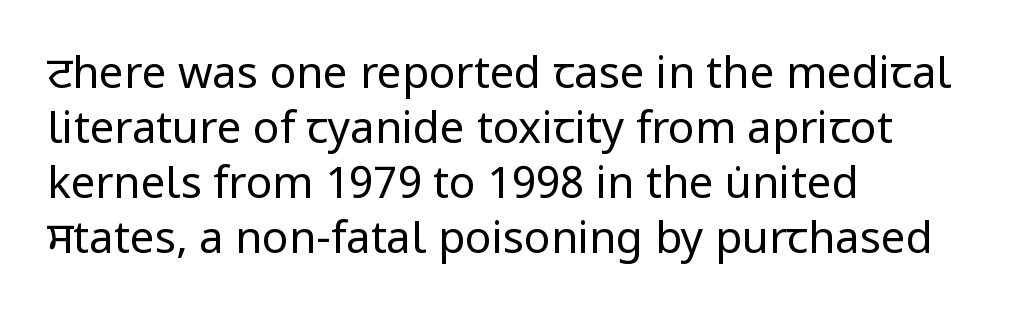
Q: Is the text bold? A: No.
Q: Is the text italic (slanted)? A: No, it is upright.
Q: Is the typeface a serif or a sans-serif typeface? A: Sans-serif.
Q: Is the text underlined? A: No.
Q: How is the paragraph aligned? A: Left-aligned.
Q: Is the spacing between letters normal or unusually wide? A: Normal.
Q: Is the spacing between lines tight, normal or loose? A: Normal.
Q: Width (condensed, normal, or wide)? A: Normal.
Q: Stroke contrast? A: Low.
Q: x-height? A: Medium.
Q: Monospaced? A: No.
